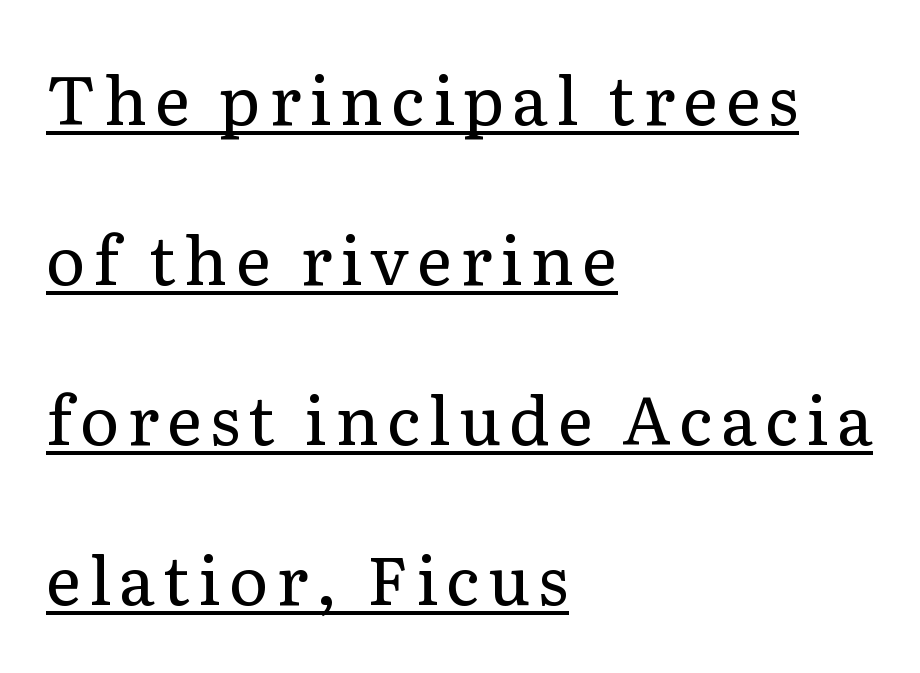
The lines are spread far apart with generous leading. You can tell it's not italic because the verticals are truly vertical. The letters advance in unequal steps, a hallmark of proportional type. Unbolded letterforms with no extra heft. Quick note: underline on.
